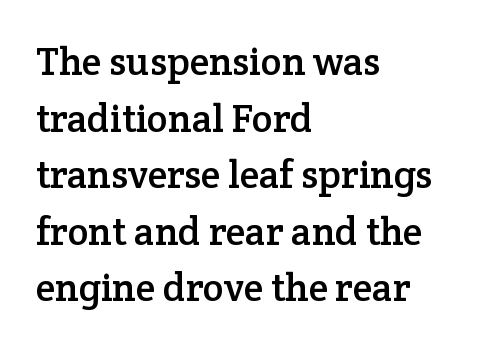
{"serif": "yes", "italic": "no", "width": "normal", "stroke_contrast": "low", "x_height": "medium", "monospaced": "no", "underline": "no", "align": "left", "line_spacing": "normal", "line_spacing_ratio": 1.45, "letter_spacing": "normal", "letter_spacing_em": 0.0, "glyph_px": 39}
